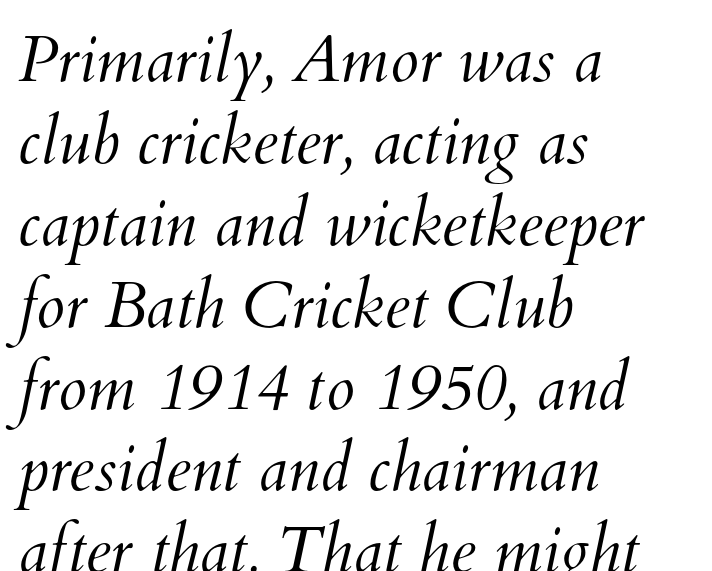
In CSS terms this would be text-align: left. These lines are rendered in a variable-pitch font. The glyphs are unaccompanied by any horizontal stroke below them. The lines sit at an ordinary, default distance from one another. No heavy texture on the line: the type isn't bold. Nobody touched the tracking dial on this one.
